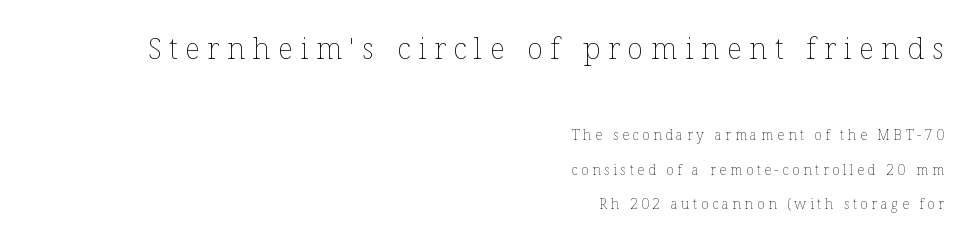
Q: Is the text bold? A: No.
Q: Is the text italic (slanted)? A: No, it is upright.
Q: Is the text underlined? A: No.
Q: How is the paragraph aligned? A: Right-aligned.
Q: Is the spacing between letters normal or unusually wide? A: Unusually wide.
Q: Is the spacing between lines tight, normal or loose? A: Loose.
Q: Which block of text is set in a larger size, the first (top) or the second (bottom)? A: The first (top) one.
Q: Width (condensed, normal, or wide)? A: Normal.
Q: Stroke contrast? A: Low.
Q: x-height? A: Medium.
Q: Monospaced? A: No.
